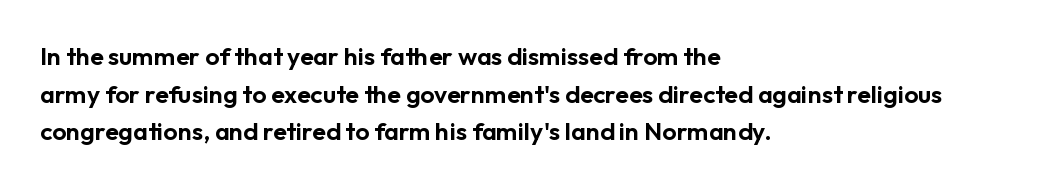
Q: Is the text italic (slanted)? A: No, it is upright.
Q: Is the text underlined? A: No.
Q: How is the paragraph aligned? A: Left-aligned.
Q: Is the spacing between letters normal or unusually wide? A: Normal.
Q: Is the spacing between lines tight, normal or loose? A: Normal.
